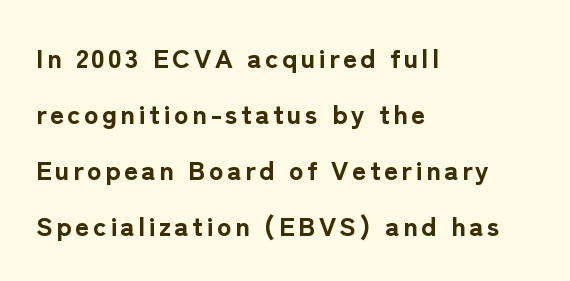
One glance says open: line gaps are wider than usual. Underline: absent. How heavy is the stroke? Heavy — this is a bold. Typeset ragged right — the left edge is the straight one.
